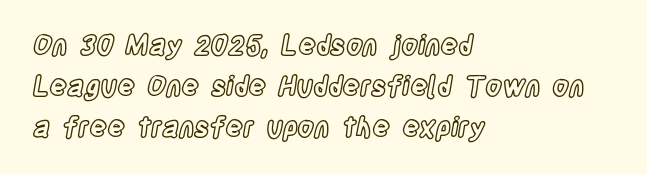
{"underline": "no", "align": "left", "line_spacing": "normal", "line_spacing_ratio": 1.51, "letter_spacing": "normal", "letter_spacing_em": 0.0, "glyph_px": 27}
